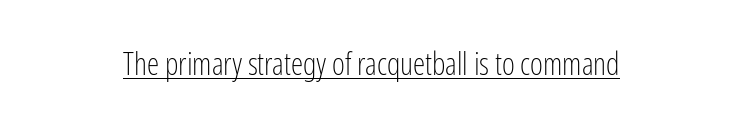
The image shows 31 px light, condensed sans-serif type, upright; set normal letter spacing, underlined; low stroke contrast and a medium x-height.
